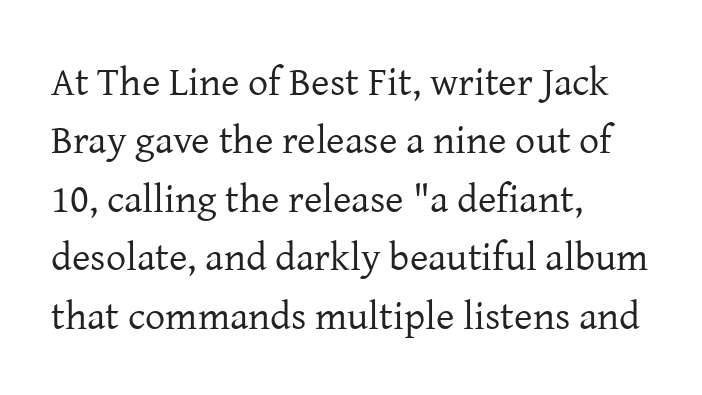
Q: Is the text bold? A: No.
Q: Is the text italic (slanted)? A: No, it is upright.
Q: Is the typeface a serif or a sans-serif typeface? A: Serif.
Q: Is the text underlined? A: No.
Q: How is the paragraph aligned? A: Left-aligned.
Q: Is the spacing between letters normal or unusually wide? A: Normal.
Q: Is the spacing between lines tight, normal or loose? A: Normal.
Q: Width (condensed, normal, or wide)? A: Normal.
Q: Stroke contrast? A: Low.
Q: x-height? A: Medium.
Q: Monospaced? A: No.
